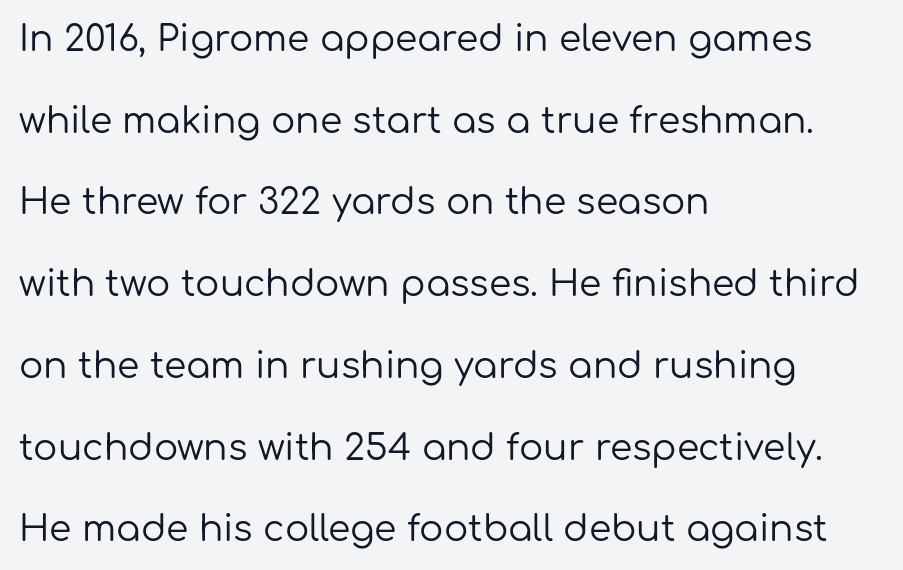
The face used here is proportionally spaced, like ordinary book or web type. The text block is weighted toward the left margin, trailing off unevenly rightward. The rendering uses a large line-height, opening up the rows. The letters carry no serifs — their stems end cleanly without finishing strokes. Beneath every word, the page is bare. The lettering holds an erect, upright posture throughout.
